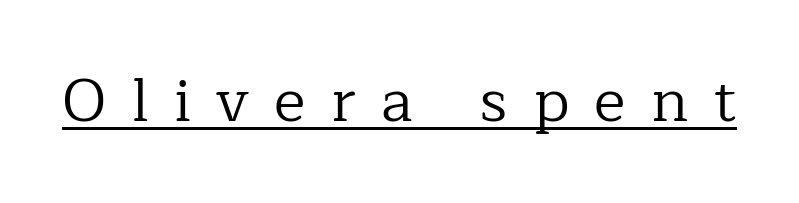
The image shows 60 px regular-weight serif type, upright; set unusually wide letter spacing (+0.42 em), underlined; low stroke contrast and a medium x-height.
